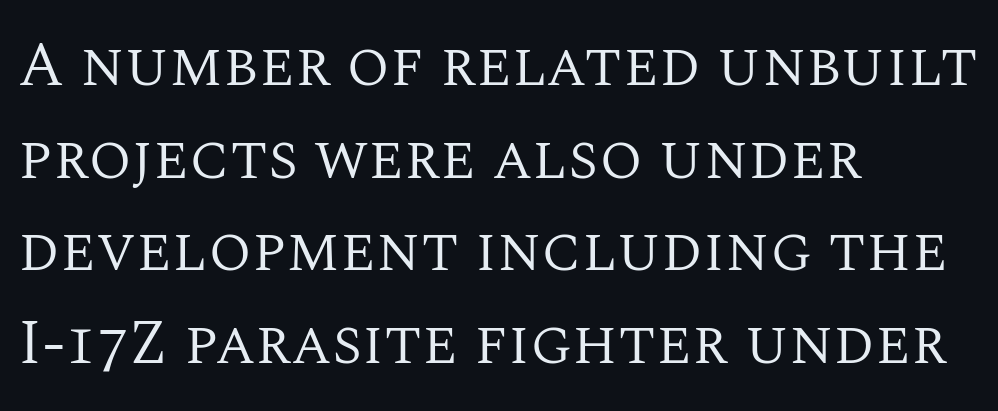
The image shows 63 px regular-weight serif type, upright; set left-aligned, normal line spacing (1.47x), normal letter spacing, not underlined; medium stroke contrast and a large x-height.
